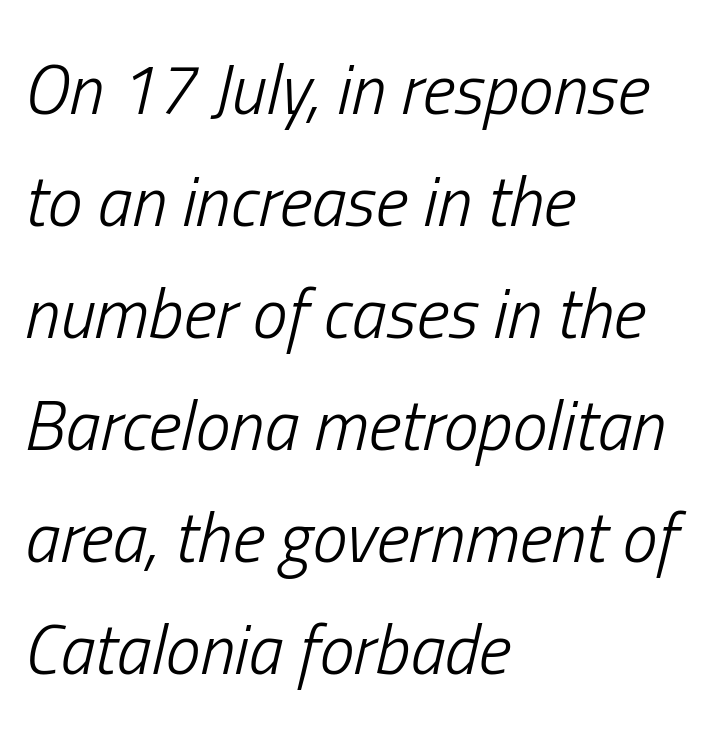
The block of text has a typical density, with ordinary space between rows. The string is rendered with underlining switched off. The compositor pushed each line to the left boundary. The letterforms sit at book weight or below. The gaps between neighbouring characters are ordinary and unremarkable. The typography opts for an oblique posture over an upright one.
